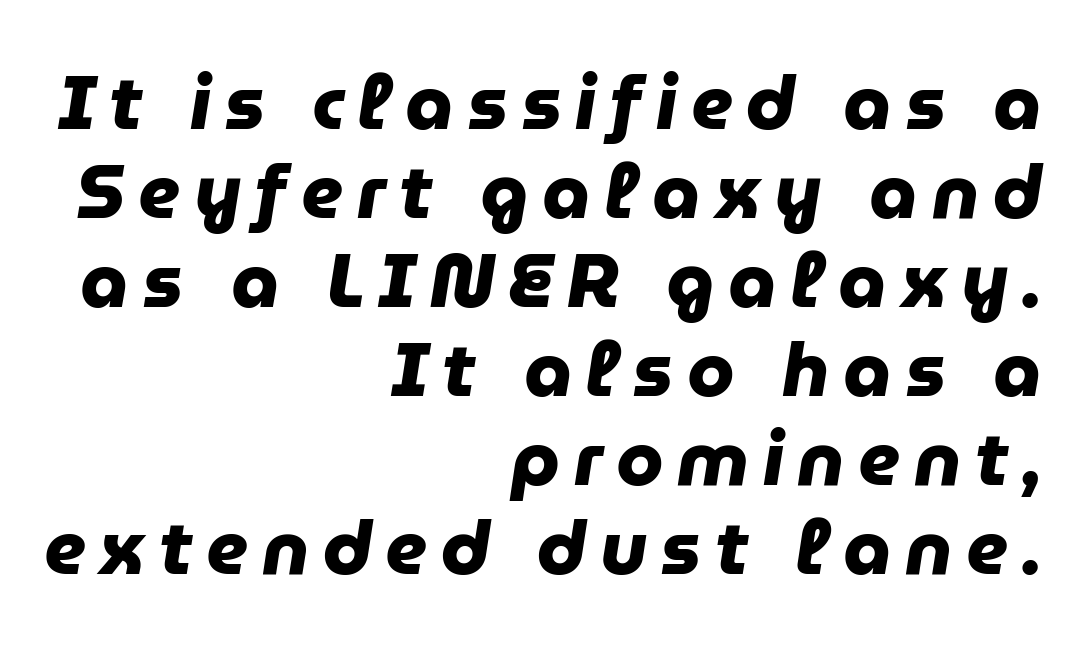
{"serif": "no", "bold": "yes", "weight": "heavy", "width": "normal", "stroke_contrast": "low", "x_height": "medium", "monospaced": "no", "underline": "no", "align": "right", "line_spacing_ratio": 1.17, "glyph_px": 76}
